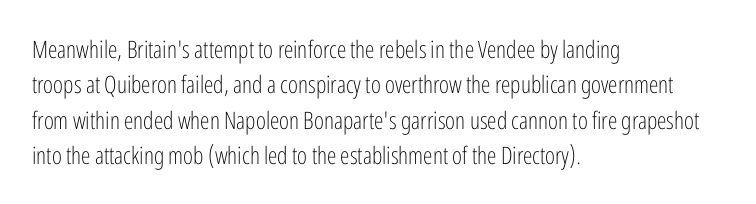
{"italic": "no", "bold": "no", "underline": "no", "align": "left", "line_spacing": "normal", "line_spacing_ratio": 1.47, "letter_spacing": "normal", "letter_spacing_em": 0.0, "glyph_px": 24}
